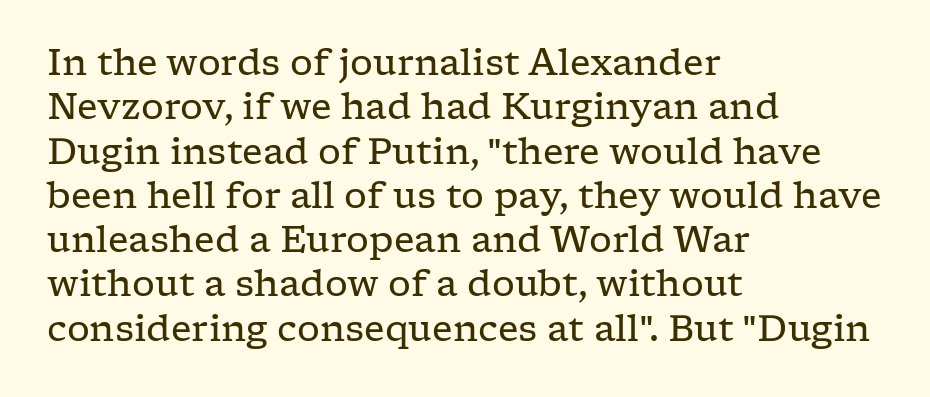
{"serif": "yes", "italic": "no", "bold": "no", "weight": "regular", "width": "wide", "stroke_contrast": "low", "x_height": "medium", "monospaced": "no", "underline": "no", "align": "left", "line_spacing_ratio": 1.23, "letter_spacing": "normal", "letter_spacing_em": 0.0, "glyph_px": 36}
